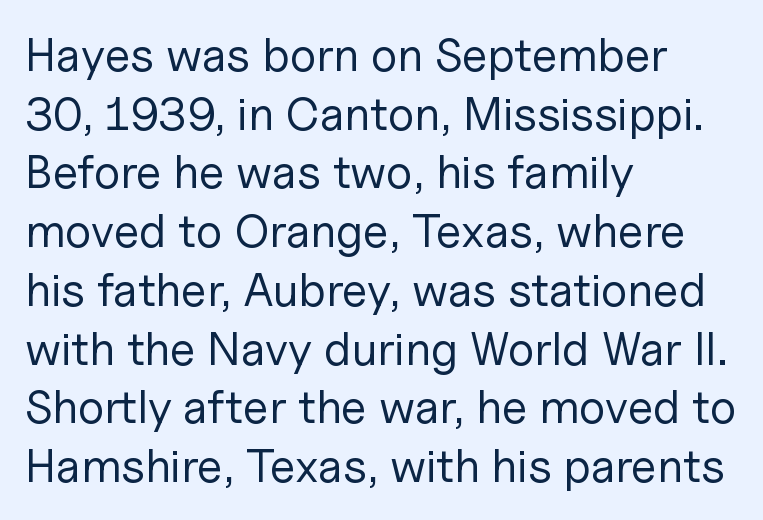
{"serif": "no", "italic": "no", "bold": "no", "weight": "regular", "width": "normal", "stroke_contrast": "low", "x_height": "medium", "monospaced": "no", "underline": "no", "align": "left", "line_spacing": "normal", "line_spacing_ratio": 1.25, "letter_spacing": "normal", "letter_spacing_em": 0.0, "glyph_px": 47}
